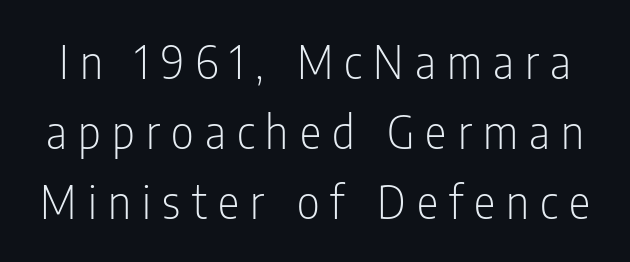
Q: Is the text bold? A: No.
Q: Is the text italic (slanted)? A: No, it is upright.
Q: Is the typeface a serif or a sans-serif typeface? A: Sans-serif.
Q: Is the text underlined? A: No.
Q: Is the spacing between letters normal or unusually wide? A: Unusually wide.
Q: Is the spacing between lines tight, normal or loose? A: Normal.
Q: Width (condensed, normal, or wide)? A: Condensed.
Q: Stroke contrast? A: Low.
Q: x-height? A: Medium.
Q: Monospaced? A: No.
